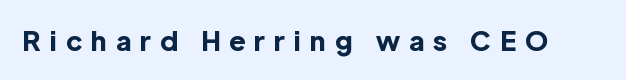
Q: Is the text bold? A: Yes.
Q: Is the text italic (slanted)? A: No, it is upright.
Q: Is the text underlined? A: No.
Q: Is the spacing between letters normal or unusually wide? A: Unusually wide.
